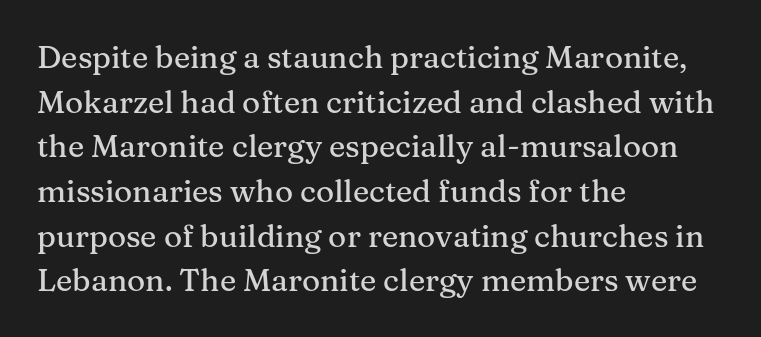
Q: Is the text italic (slanted)? A: No, it is upright.
Q: Is the typeface a serif or a sans-serif typeface? A: Serif.
Q: Is the text underlined? A: No.
Q: How is the paragraph aligned? A: Left-aligned.
Q: Is the spacing between letters normal or unusually wide? A: Normal.
Q: Is the spacing between lines tight, normal or loose? A: Normal.
Q: Width (condensed, normal, or wide)? A: Normal.
Q: Stroke contrast? A: Medium.
Q: x-height? A: Medium.
Q: Monospaced? A: No.
